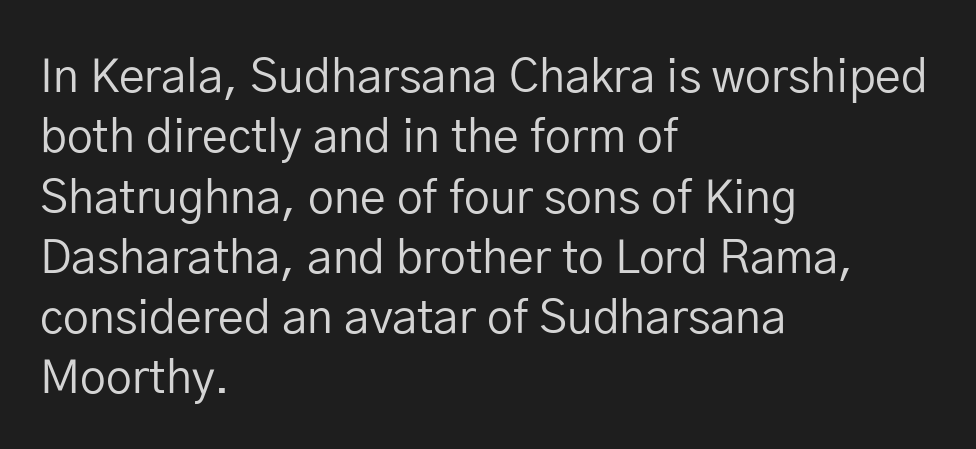
The image shows 46 px regular-weight sans-serif type, upright; set left-aligned, normal line spacing (1.31x), normal letter spacing, not underlined; low stroke contrast and a medium x-height.
